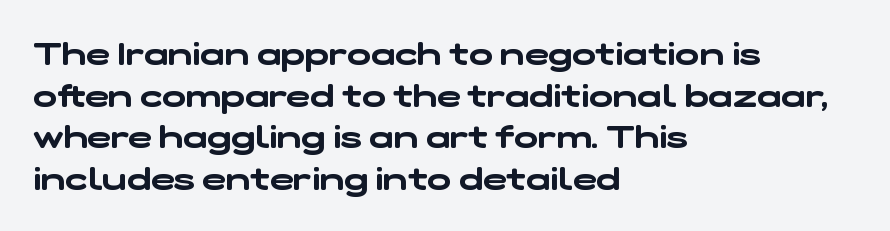
Q: Is the typeface a serif or a sans-serif typeface? A: Sans-serif.
Q: Is the text underlined? A: No.
Q: How is the paragraph aligned? A: Left-aligned.
Q: Is the spacing between letters normal or unusually wide? A: Normal.
Q: Is the spacing between lines tight, normal or loose? A: Normal.
Q: Width (condensed, normal, or wide)? A: Wide.
Q: Stroke contrast? A: Low.
Q: x-height? A: Medium.
Q: Monospaced? A: No.
